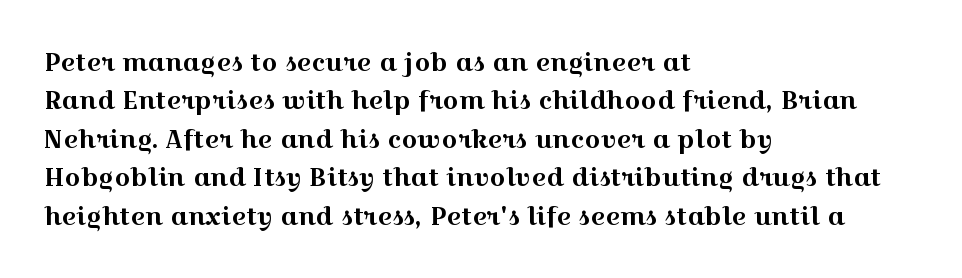
These lines stack with their left ends in a neat column. This is the regular roman posture of the typeface. Leading matches the norm, producing a regular column. No extra tracking has been applied to these lines. Type without underlining.
